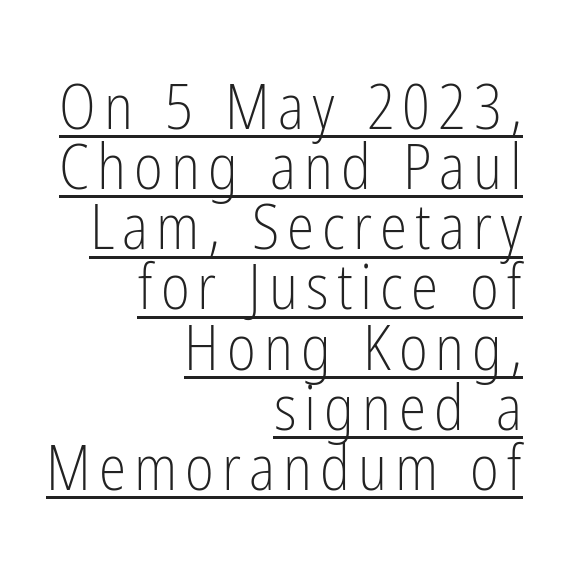
{"serif": "no", "italic": "no", "bold": "no", "weight": "light", "width": "condensed", "stroke_contrast": "low", "x_height": "medium", "monospaced": "no", "underline": "yes", "align": "right", "line_spacing": "tight", "line_spacing_ratio": 0.97, "glyph_px": 62}
